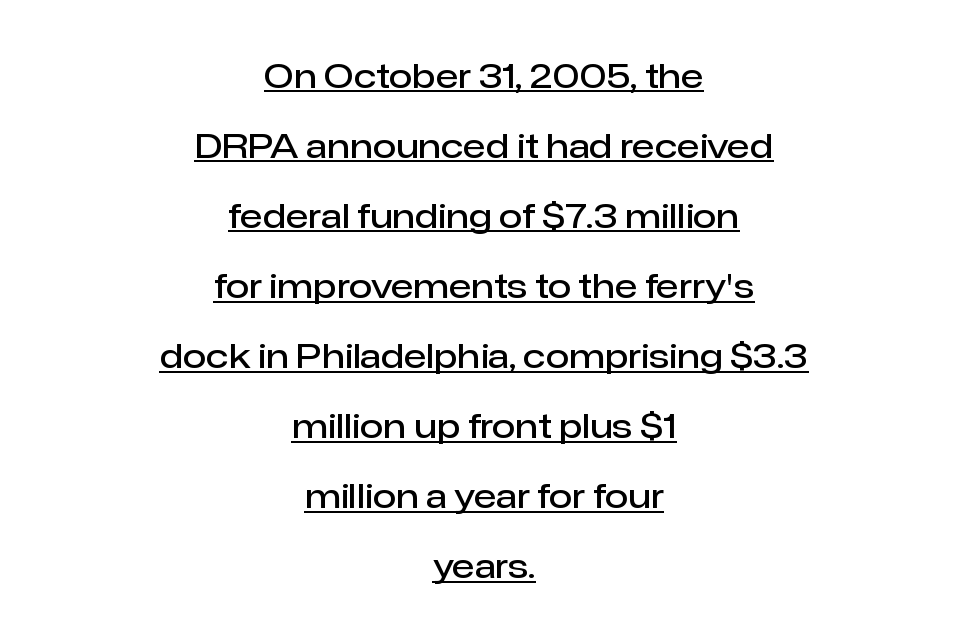
Q: Is the text bold? A: Semi-bold.
Q: Is the text italic (slanted)? A: No, it is upright.
Q: Is the typeface a serif or a sans-serif typeface? A: Sans-serif.
Q: Is the text underlined? A: Yes.
Q: How is the paragraph aligned? A: Centered.
Q: Is the spacing between letters normal or unusually wide? A: Normal.
Q: Is the spacing between lines tight, normal or loose? A: Loose.
Q: Width (condensed, normal, or wide)? A: Normal.
Q: Stroke contrast? A: Low.
Q: x-height? A: Medium.
Q: Monospaced? A: No.
